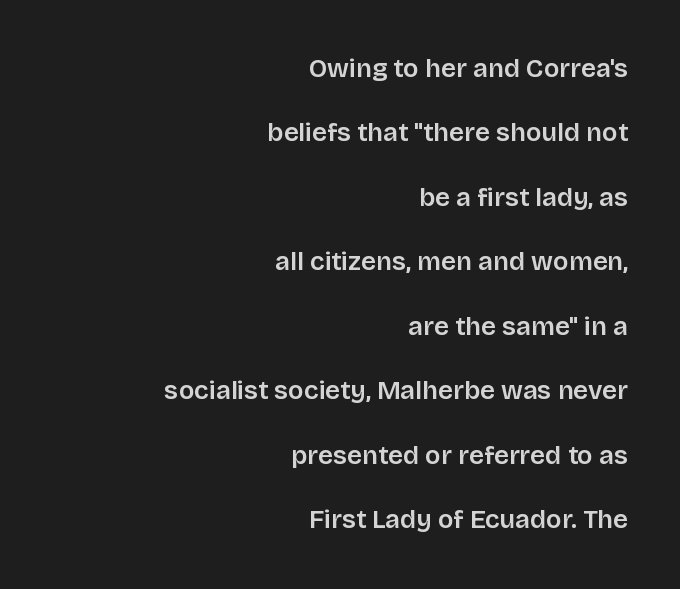
{"italic": "no", "underline": "no", "align": "right", "line_spacing": "loose", "line_spacing_ratio": 2.48, "letter_spacing": "normal", "letter_spacing_em": 0.0, "glyph_px": 26}
